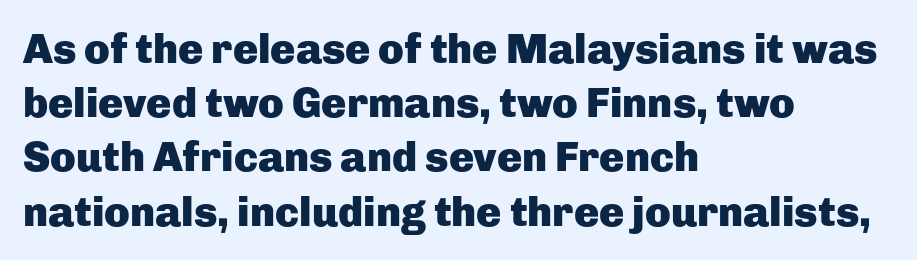
The block of text has a typical density, with ordinary space between rows. What kind of face is this? One without serifs — a sans. Each row of text sits above clean, open space. The rendering uses a bold face; every stroke is thick and dark. This rendering leaves character spacing at its baseline value. This rendering uses left alignment, leaving the right contour irregular.
